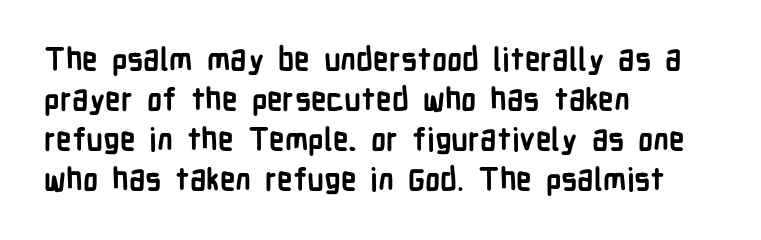
The image shows 31 px semibold, condensed sans-serif type, upright; set left-aligned, normal line spacing (1.29x), normal letter spacing, not underlined; low stroke contrast and a medium x-height.
